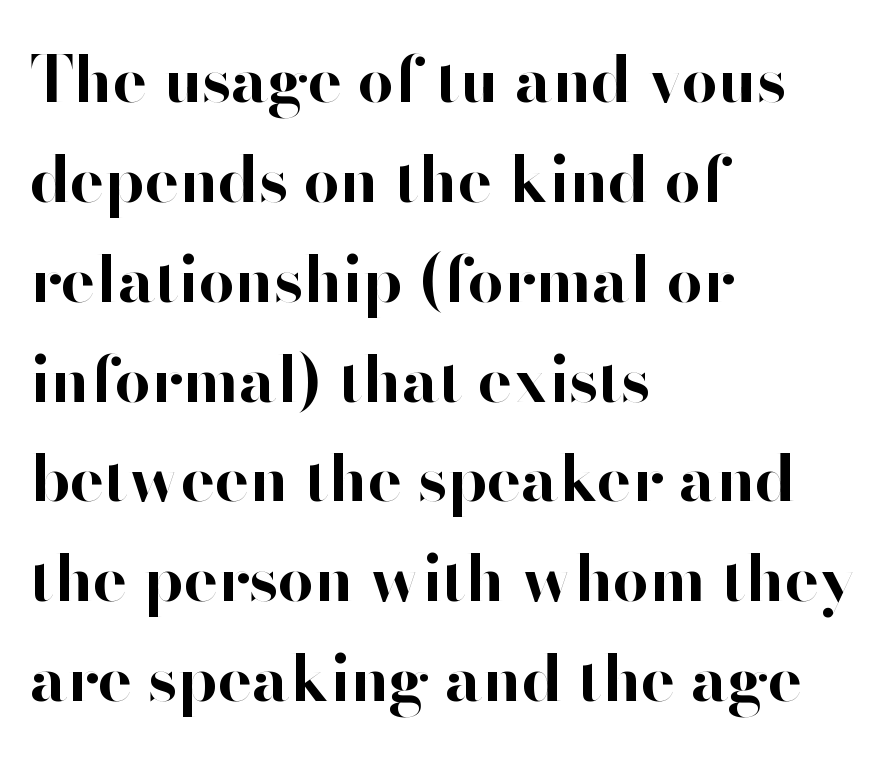
The image shows 64 px bold sans-serif type, upright; set left-aligned, normal line spacing (1.56x), normal letter spacing, not underlined; high stroke contrast and a small x-height.
